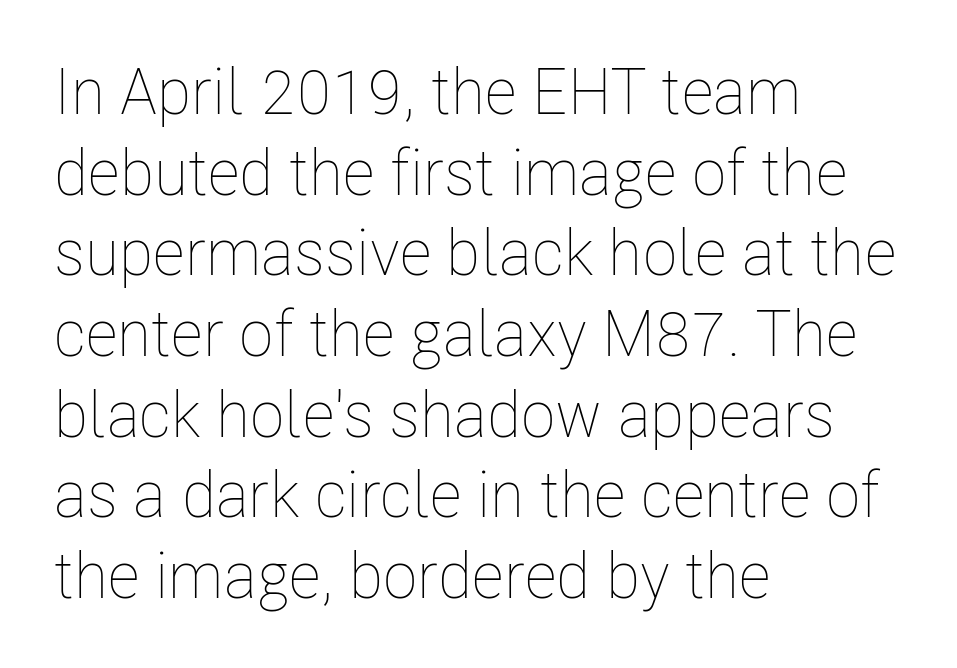
Unbolded letterforms with no extra heft. Descender tails drop into unmarked territory. Character widths vary here, with narrow letters taking less room than wide ones. Alignment: flush left.
